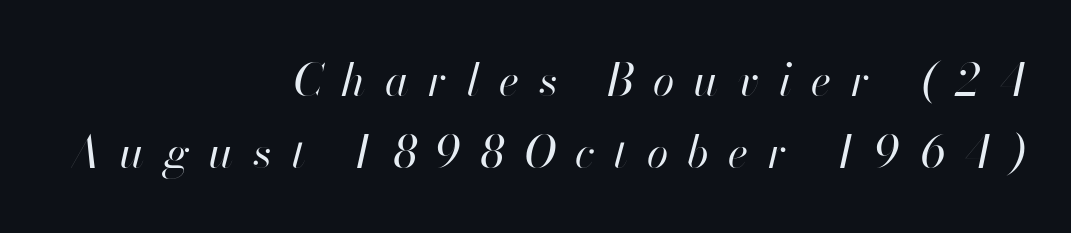
{"italic": "yes", "lean": "right", "slant_degrees": 13, "bold": "no", "weight": "regular", "width": "normal", "stroke_contrast": "high", "x_height": "small", "monospaced": "no", "underline": "no", "align": "right", "line_spacing": "normal", "line_spacing_ratio": 1.64, "letter_spacing": "wide", "letter_spacing_em": 0.44, "glyph_px": 44}
